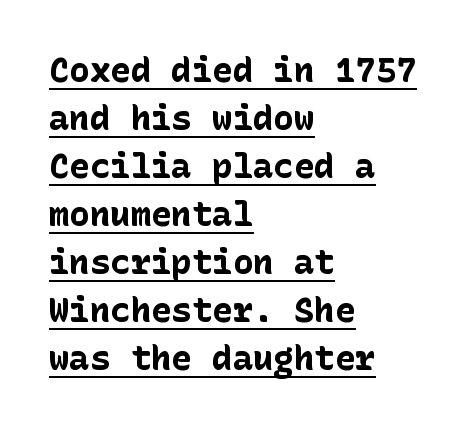
The image shows 34 px bold sans-serif type, upright; set left-aligned, normal line spacing (1.41x), normal letter spacing, underlined; low stroke contrast and a medium x-height.
